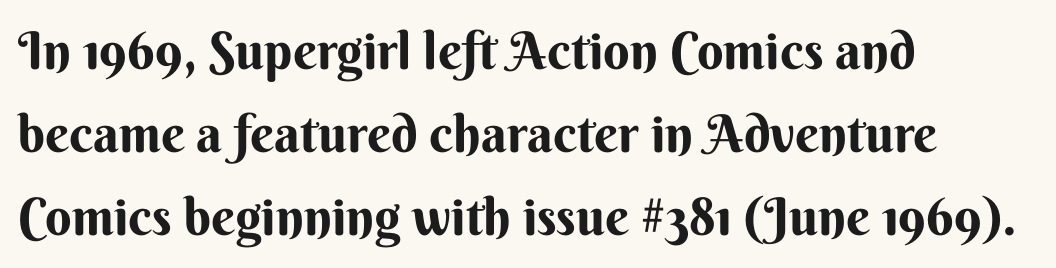
The image shows 52 px bold sans-serif type, upright; set left-aligned, normal line spacing (1.6x), normal letter spacing, not underlined; medium stroke contrast and a small x-height.
